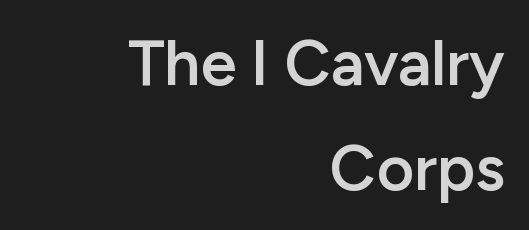
The image shows 64 px semibold sans-serif type, upright; set right-aligned, normal line spacing (1.64x), normal letter spacing, not underlined; low stroke contrast and a medium x-height.
